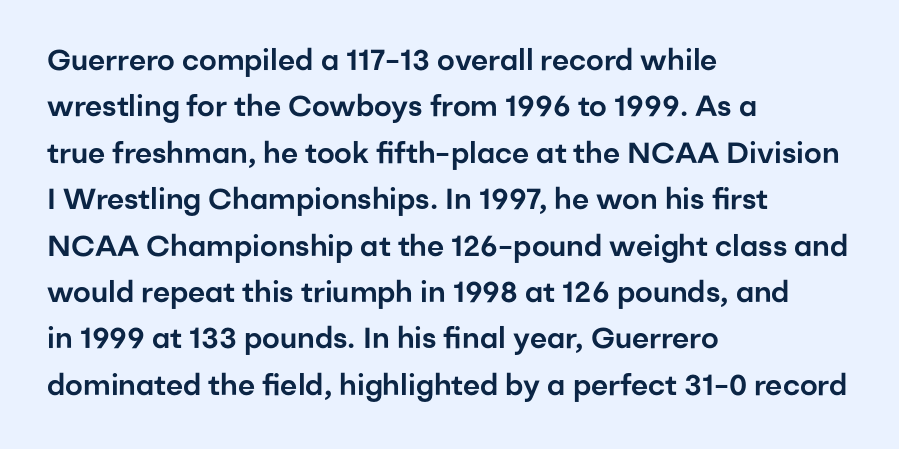
The image shows 29 px sans-serif type, upright; set left-aligned, normal line spacing (1.6x), normal letter spacing, not underlined; low stroke contrast and a medium x-height.
